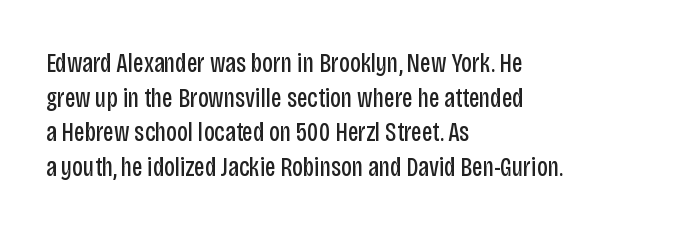
The image shows 27 px text type, upright; set left-aligned, normal line spacing (1.28x), normal letter spacing, not underlined.
